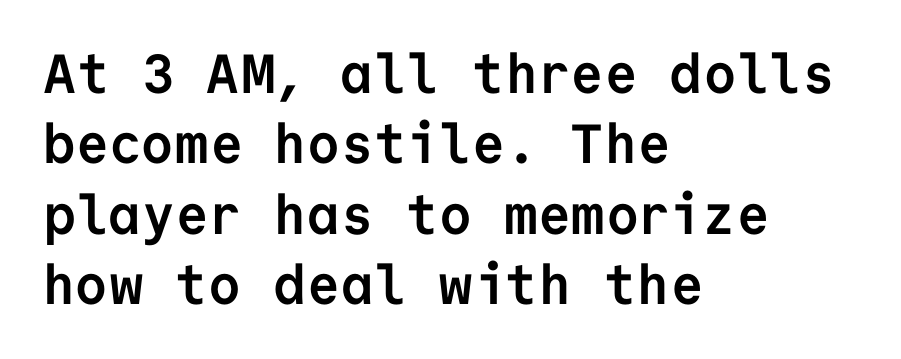
{"serif": "no", "italic": "no", "bold": "yes", "weight": "semibold", "width": "normal", "stroke_contrast": "low", "x_height": "medium", "monospaced": "yes", "underline": "no", "align": "left", "line_spacing": "normal", "line_spacing_ratio": 1.28, "letter_spacing": "normal", "letter_spacing_em": 0.0, "glyph_px": 55}
